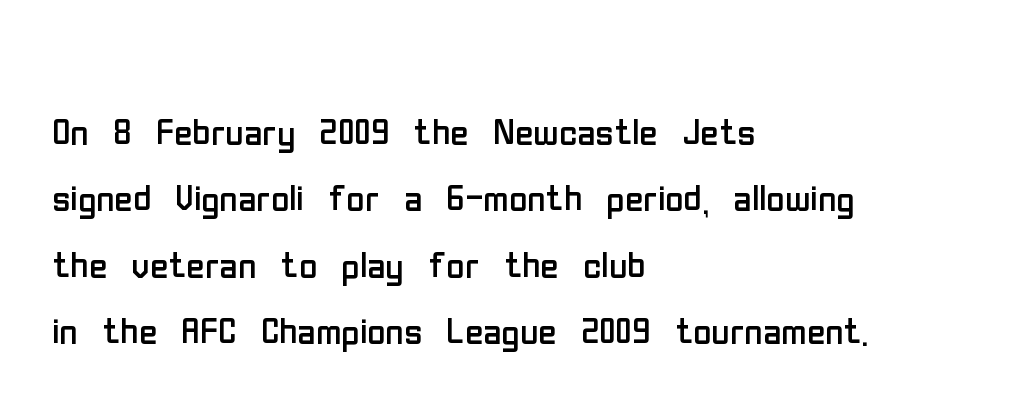
Q: Is the text bold? A: No.
Q: Is the text italic (slanted)? A: No, it is upright.
Q: Is the typeface a serif or a sans-serif typeface? A: Sans-serif.
Q: Is the text underlined? A: No.
Q: How is the paragraph aligned? A: Left-aligned.
Q: Is the spacing between letters normal or unusually wide? A: Normal.
Q: Is the spacing between lines tight, normal or loose? A: Normal.
Q: Width (condensed, normal, or wide)? A: Condensed.
Q: Stroke contrast? A: Low.
Q: x-height? A: Medium.
Q: Monospaced? A: No.
